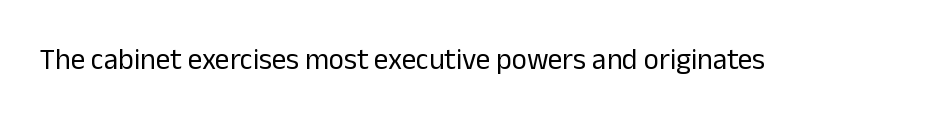
Does the lettering tilt? It doesn't — this is upright. Here the designer chose a conventional face with non-uniform glyph widths. Unmarked baselines from the first word to the last. Look at the tracking — it's just the regular setting, nothing added.
